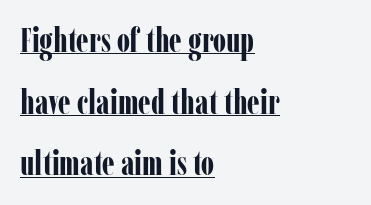
Q: Is the text bold? A: Yes.
Q: Is the text italic (slanted)? A: No, it is upright.
Q: Is the typeface a serif or a sans-serif typeface? A: Serif.
Q: Is the text underlined? A: Yes.
Q: How is the paragraph aligned? A: Left-aligned.
Q: Is the spacing between letters normal or unusually wide? A: Normal.
Q: Width (condensed, normal, or wide)? A: Condensed.
Q: Stroke contrast? A: Low.
Q: x-height? A: Medium.
Q: Monospaced? A: No.
